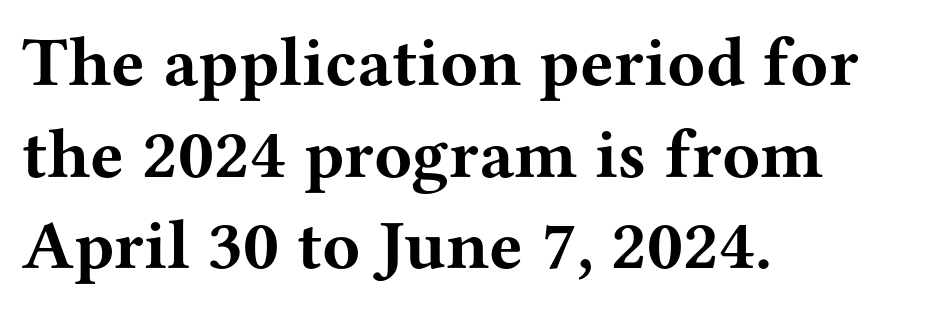
There is no visible air inserted between adjacent glyphs. Italic: no, the glyphs are upright roman. The glyphs are unaccompanied by any horizontal stroke below them. The paragraph has a hard left edge and a soft right edge. A normal amount of white space separates one row of letters from the next. These words are printed bold, with thick strokes throughout.
